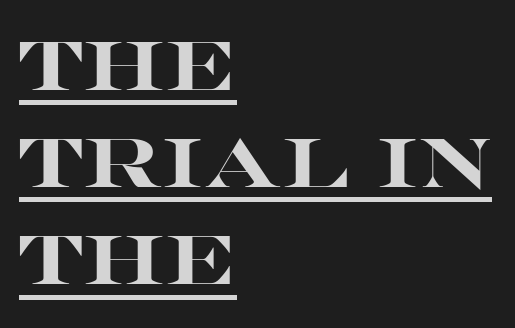
Is there any slant? The stems are plumb. Here the designer chose a conventional face with non-uniform glyph widths. Leftover space on each line is placed entirely after the last word. Does extra space separate the letters? No, they use regular spacing.
